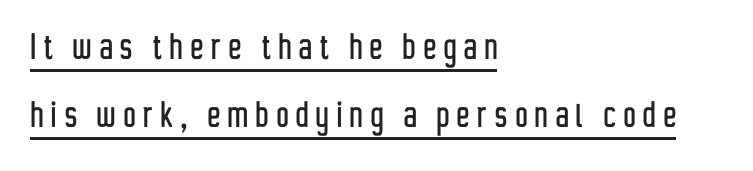
The face used here is proportionally spaced, like ordinary book or web type. The characters display no serif detailing; their extremities are plain. You can see a thin bar hugging the bottom of the glyphs. Notice how the passage keeps a crisp vertical edge on the left only. The space between consecutive lines is moderate. Is there any slant? The stems are plumb.
